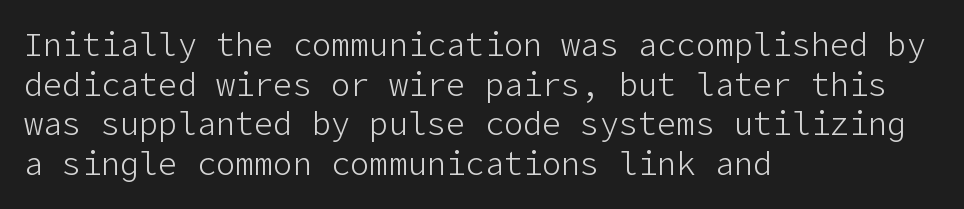
Descenders hang freely into open space. Every stem runs plumb, perpendicular to the baseline. Nope, no serifs anywhere on these letters. Heaviness? Minimal to ordinary, like unemphasized prose.
